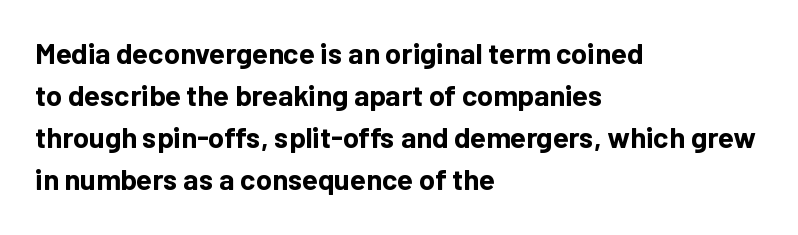
The image shows 29 px bold sans-serif type, upright; set left-aligned, normal line spacing (1.45x), normal letter spacing, not underlined; low stroke contrast and a medium x-height.
